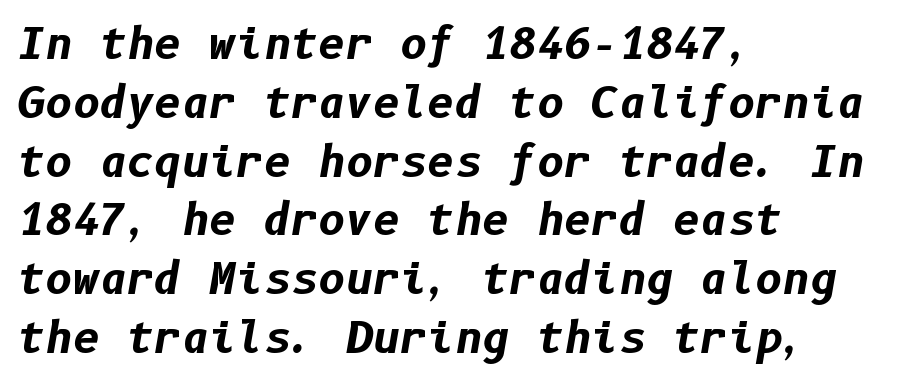
The image shows 42 px bold type, italic (leaning right); set left-aligned, normal line spacing (1.4x), normal letter spacing, not underlined; low stroke contrast and a medium x-height.
